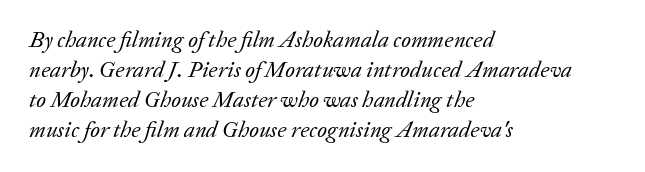
The image shows 23 px text type, italic (leaning right); set left-aligned, normal line spacing (1.3x), normal letter spacing, not underlined.
